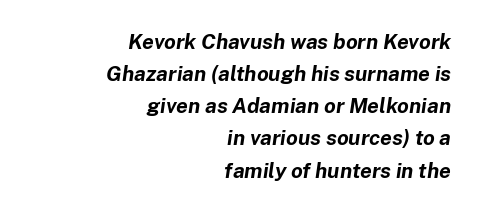
Q: Is the text bold? A: Yes.
Q: Is the text italic (slanted)? A: Yes, it leans right by about 8 degrees.
Q: Is the text underlined? A: No.
Q: How is the paragraph aligned? A: Right-aligned.
Q: Is the spacing between letters normal or unusually wide? A: Normal.
Q: Is the spacing between lines tight, normal or loose? A: Normal.
